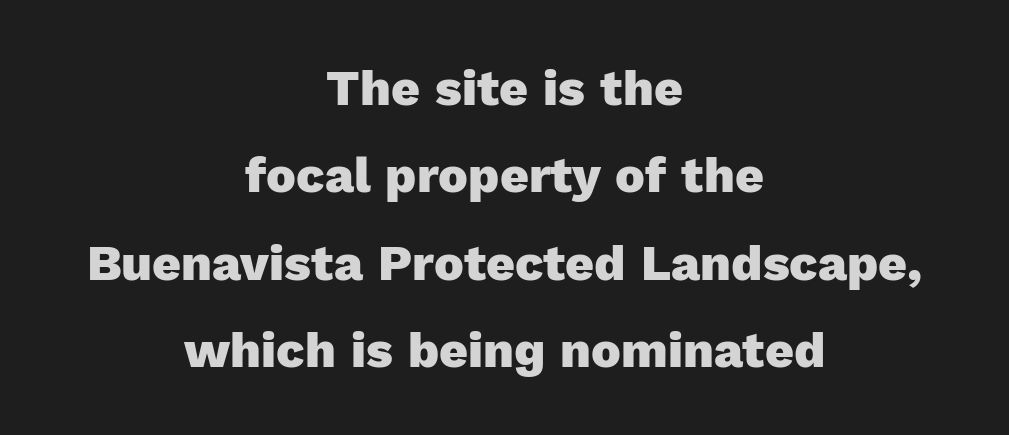
Italic: no, the glyphs are upright roman. Descenders hang freely into open space. Summary of weight: heavy, a full bold. What kind of face is this? One without serifs — a sans. Varying glyph widths throughout — classic text-font behaviour.
